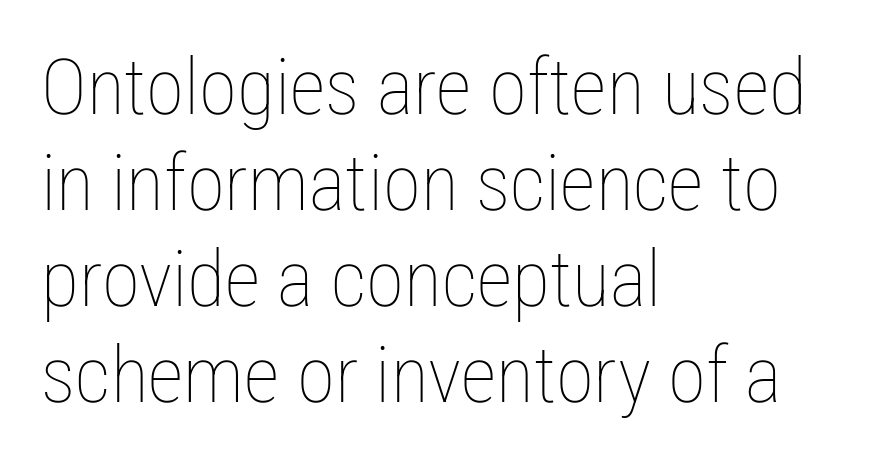
{"italic": "no", "bold": "no", "weight": "thin", "width": "condensed", "stroke_contrast": "low", "x_height": "medium", "monospaced": "no", "underline": "no", "align": "left", "line_spacing_ratio": 1.23, "letter_spacing": "normal", "letter_spacing_em": 0.0, "glyph_px": 78}
